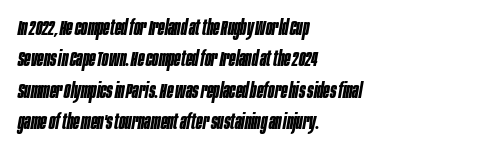
{"italic": "yes", "lean": "right", "slant_degrees": 10, "bold": "yes", "underline": "no", "align": "left", "line_spacing": "normal", "line_spacing_ratio": 1.49, "letter_spacing": "normal", "letter_spacing_em": 0.0, "glyph_px": 21}
